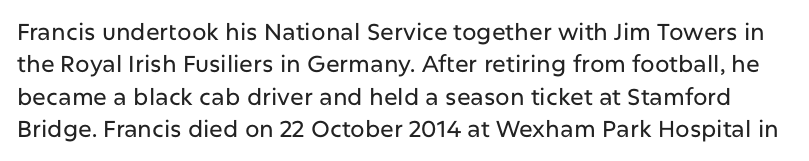
The image shows 23 px text type, upright; set normal line spacing (1.41x), normal letter spacing, not underlined.
